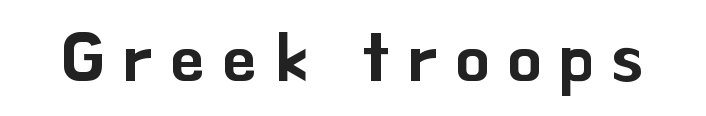
The letters advance in unequal steps, a hallmark of proportional type. Decoration check: the copy has no underline. I'd call this a sans setting — the letters go barefoot. The lettering holds an erect, upright posture throughout.
